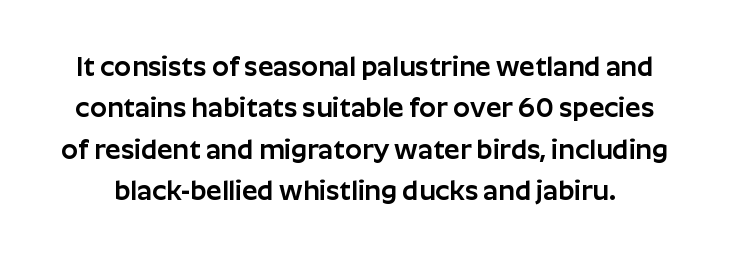
{"italic": "no", "underline": "no", "line_spacing": "normal", "line_spacing_ratio": 1.53, "letter_spacing": "normal", "letter_spacing_em": 0.0, "glyph_px": 27}
